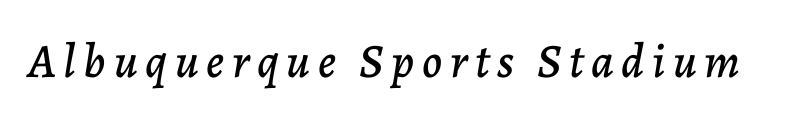
The image shows 48 px text type, italic (leaning right); set not underlined; low stroke contrast and a medium x-height.
